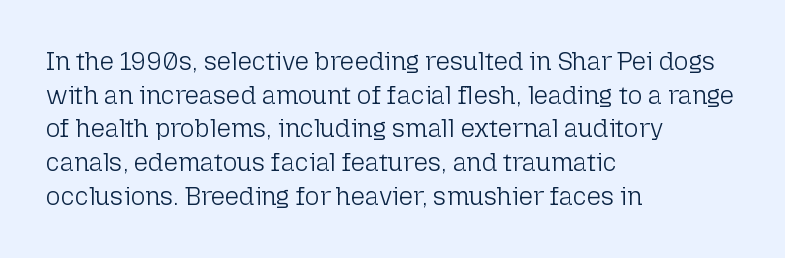
Q: Is the text bold? A: No.
Q: Is the text italic (slanted)? A: No, it is upright.
Q: Is the text underlined? A: No.
Q: How is the paragraph aligned? A: Left-aligned.
Q: Is the spacing between letters normal or unusually wide? A: Normal.
Q: Is the spacing between lines tight, normal or loose? A: Normal.
